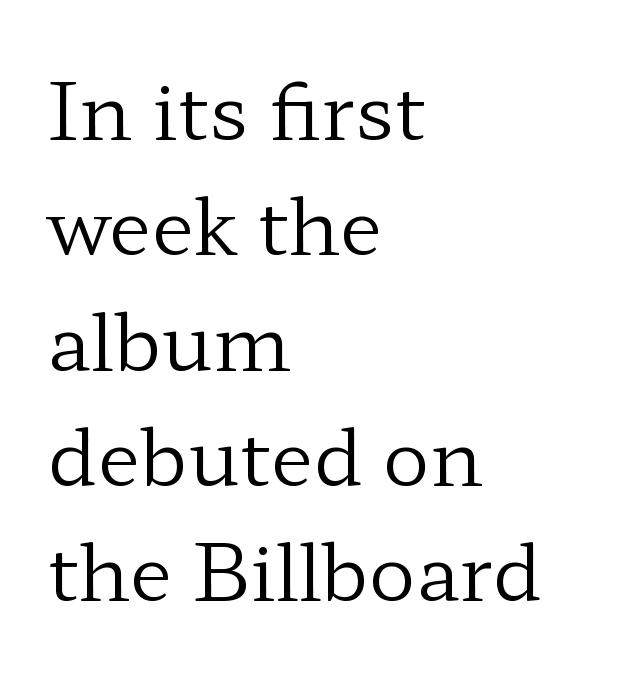
These lines sit exactly where default settings would place them. The letterforms sit at book weight or below. Type without underlining. The letterforms sit shoulder to shoulder at normal distance. Looks like regular typesetting: each glyph gets only the width it needs. Left-aligned paragraph, ragged on the right.
